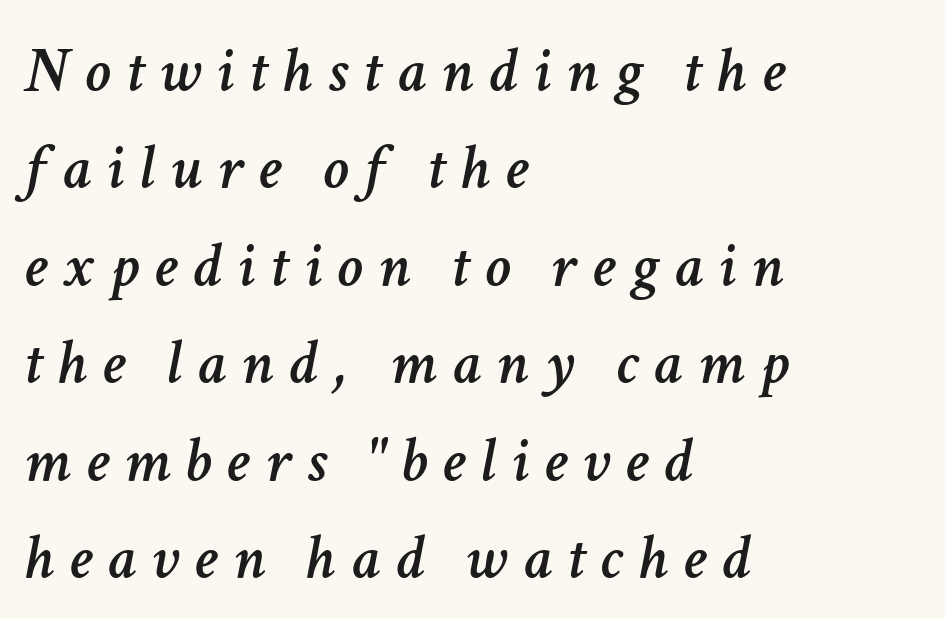
Q: Is the text italic (slanted)? A: Yes, it leans right by about 11 degrees.
Q: Is the text underlined? A: No.
Q: How is the paragraph aligned? A: Left-aligned.
Q: Is the spacing between letters normal or unusually wide? A: Unusually wide.
Q: Is the spacing between lines tight, normal or loose? A: Normal.
Q: Width (condensed, normal, or wide)? A: Normal.
Q: Stroke contrast? A: Low.
Q: x-height? A: Medium.
Q: Monospaced? A: No.
